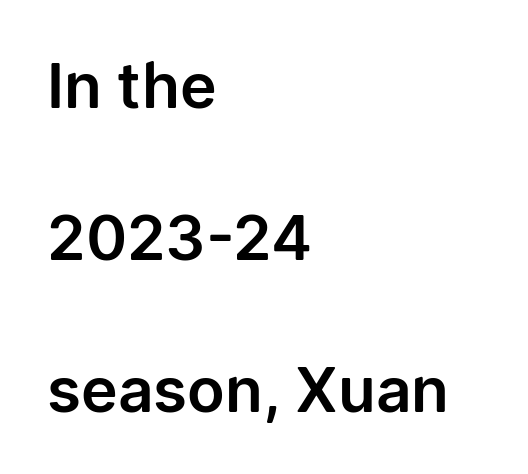
These lines are rendered in a variable-pitch font. Compared with typical body copy, the letter spacing here is the same. A typesetter would mark this as roman, not italic. A classic flush-left, rag-right setting is used for this passage. Underlining? Definitely not there.
